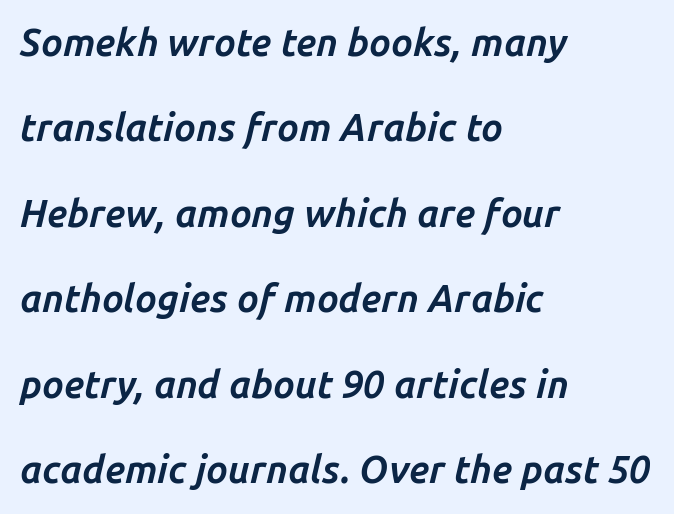
The image shows 38 px bold type, italic (leaning right); set left-aligned, loose line spacing (2.25x), normal letter spacing, not underlined; low stroke contrast and a medium x-height.
